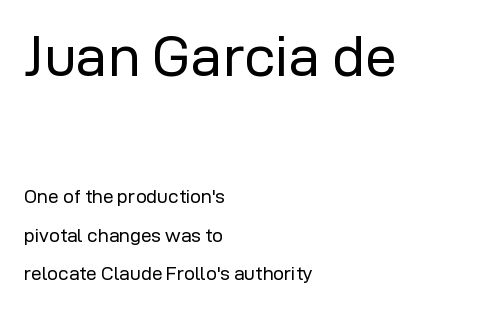
The image shows 57 px regular-weight sans-serif type, upright; set left-aligned, loose line spacing (2.03x), normal letter spacing, not underlined; the first (top) block is 3.0x larger; low stroke contrast and a medium x-height.
